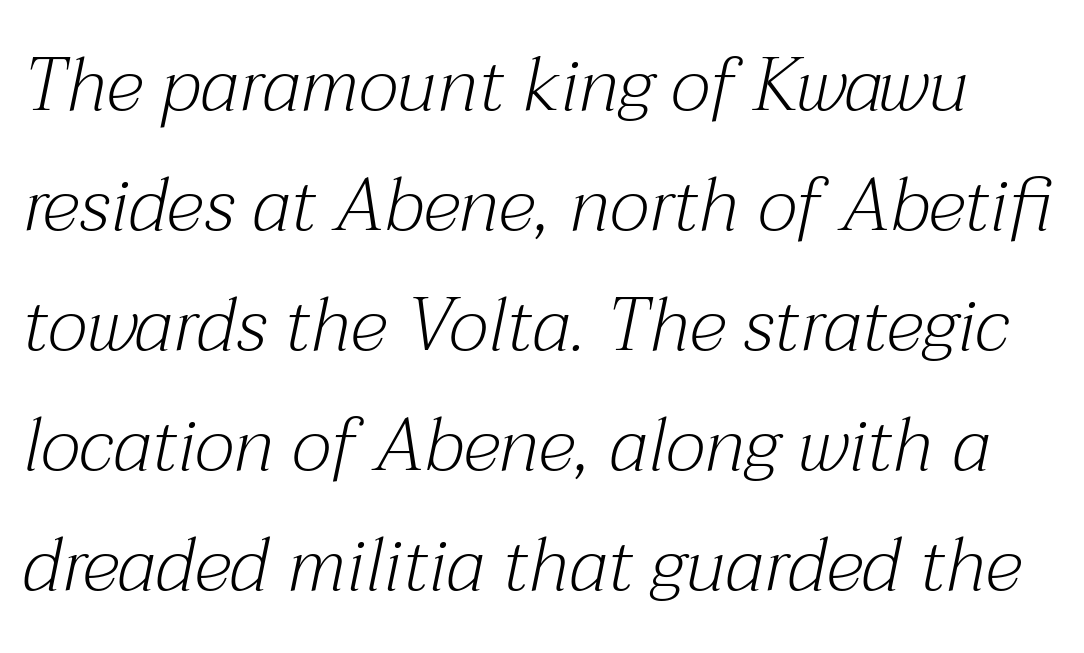
Small tapered or slab feet sit at the stroke ends, so this counts as serif. Every character sits at an angle, as italics do. Each letter keeps its own natural width here, so spacing adapts to shape. Has an underline been added? It has not. Stems and bowls with no extra thickness — not bold.
